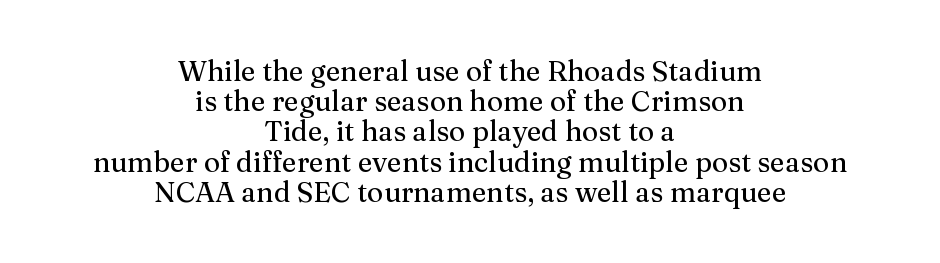
Glyph-to-glyph distance matches everyday printed text. Rendered with straight, roman letterforms. Letters rest on an invisible, unmarked baseline. A typesetter would call this proportional, since set widths differ per character. Alignment: centered.
